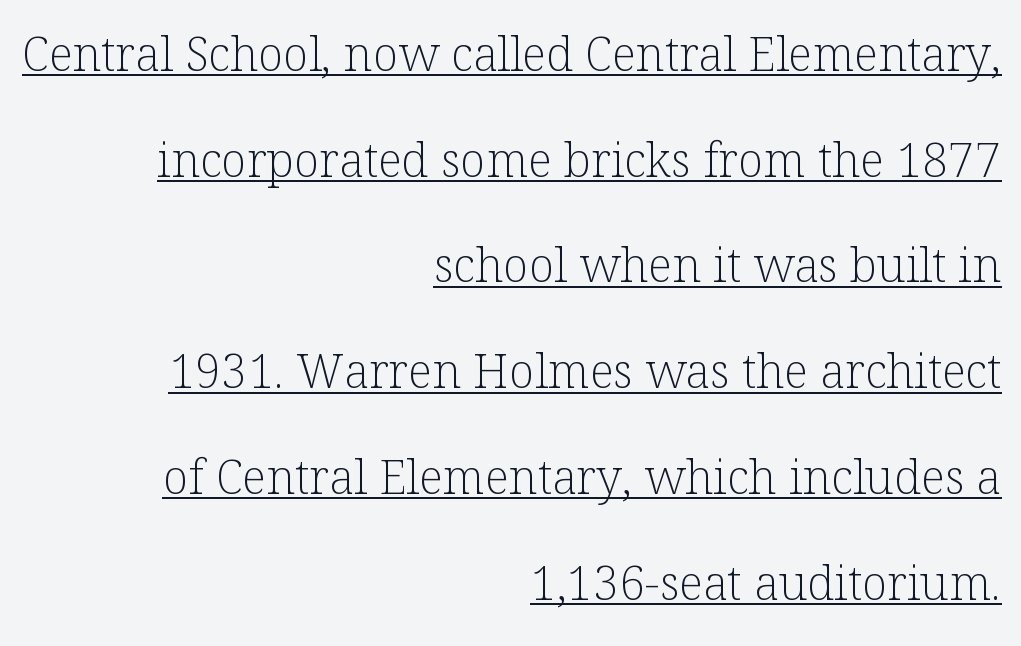
The image shows 47 px light serif type, upright; set right-aligned, loose line spacing (2.25x), normal letter spacing, underlined; low stroke contrast and a medium x-height.
